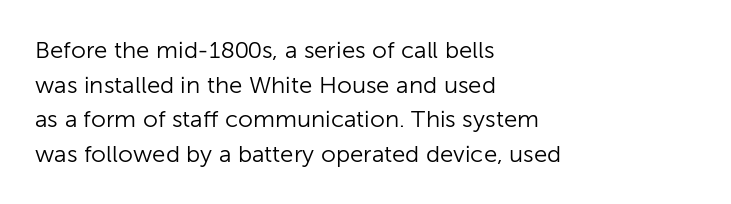
{"italic": "no", "bold": "no", "underline": "no", "align": "left", "line_spacing": "normal", "line_spacing_ratio": 1.44, "letter_spacing": "normal", "letter_spacing_em": 0.0, "glyph_px": 24}
